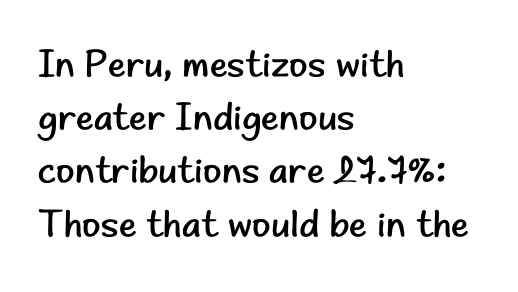
{"serif": "no", "italic": "no", "bold": "no", "weight": "regular", "width": "normal", "stroke_contrast": "low", "x_height": "small", "monospaced": "no", "underline": "no", "align": "left", "line_spacing": "normal", "line_spacing_ratio": 1.4, "letter_spacing": "normal", "letter_spacing_em": 0.0, "glyph_px": 38}
